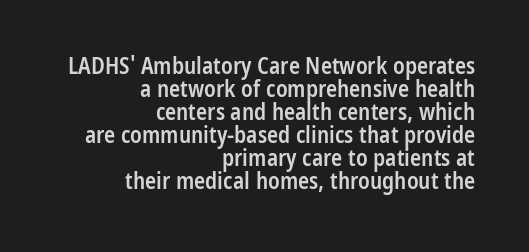
Q: Is the text bold? A: Semi-bold.
Q: Is the text italic (slanted)? A: No, it is upright.
Q: Is the text underlined? A: No.
Q: How is the paragraph aligned? A: Right-aligned.
Q: Is the spacing between letters normal or unusually wide? A: Normal.
Q: Is the spacing between lines tight, normal or loose? A: Tight.
